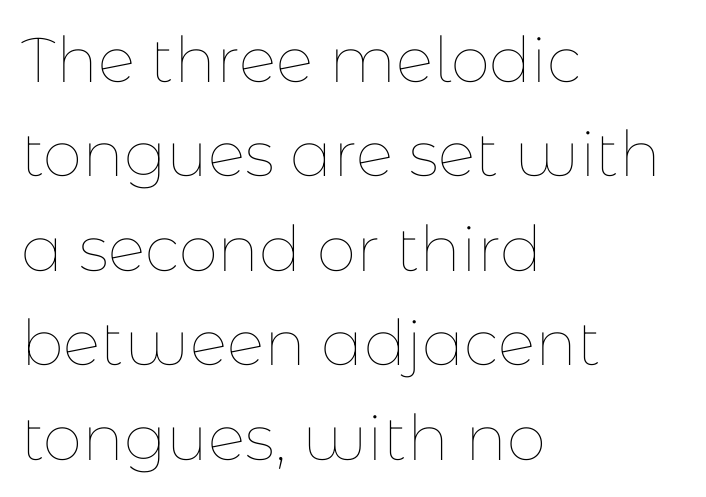
{"italic": "no", "bold": "no", "weight": "thin", "width": "normal", "stroke_contrast": "low", "x_height": "medium", "monospaced": "no", "underline": "no", "align": "left", "line_spacing": "normal", "line_spacing_ratio": 1.5, "letter_spacing": "normal", "letter_spacing_em": 0.0, "glyph_px": 63}
